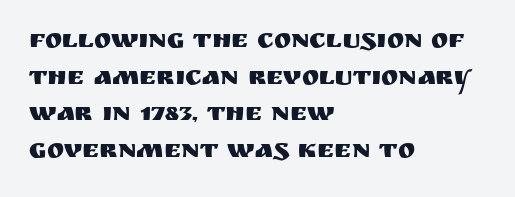
Here the glyphs are tracked normally, forming tight word shapes. Upright lettering throughout. Underline: absent. The lines are quadded left.
